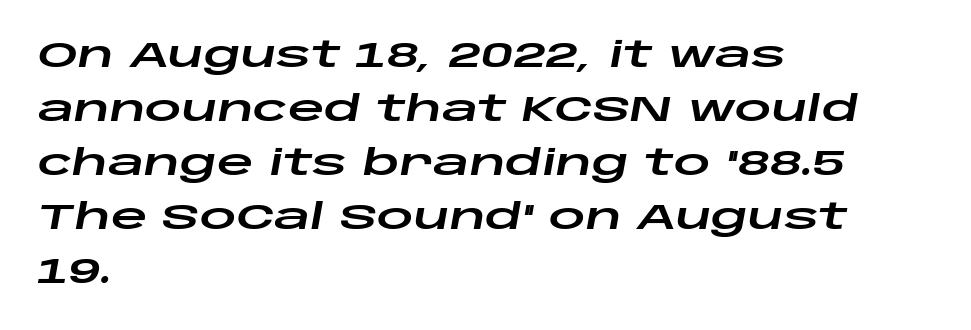
The image shows 36 px wide type, italic (leaning right); set left-aligned, normal line spacing (1.5x), normal letter spacing, not underlined; low stroke contrast and a large x-height.
